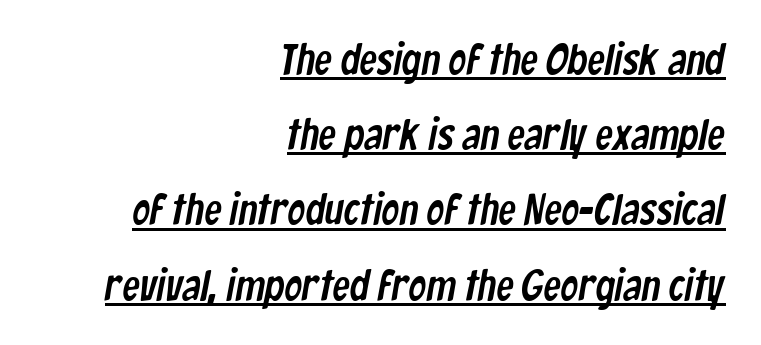
The image shows 44 px condensed sans-serif type; set right-aligned, line spacing 1.71x, normal letter spacing, underlined; low stroke contrast and a medium x-height.
